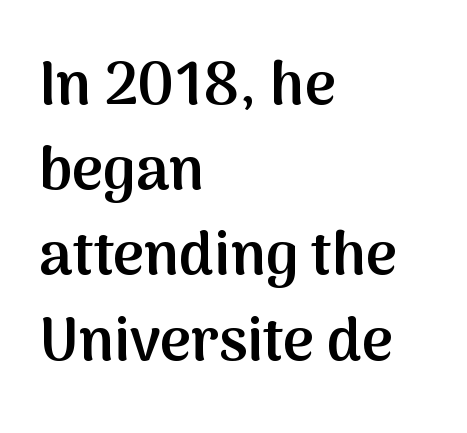
Is this a fixed-width face? No — the glyphs have proportional, varying widths. Here the glyphs are tracked normally, forming tight word shapes. The space between consecutive lines is moderate. In terms of posture, this sample is upright. A somewhat darkened texture: the type is semibold rather than bold. Descenders are the only things crossing below the line.
